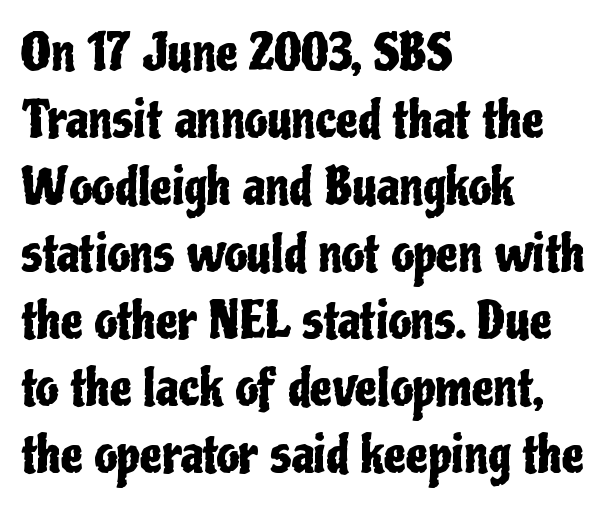
Q: Is the text italic (slanted)? A: No, it is upright.
Q: Is the typeface a serif or a sans-serif typeface? A: Sans-serif.
Q: Is the text underlined? A: No.
Q: How is the paragraph aligned? A: Left-aligned.
Q: Is the spacing between letters normal or unusually wide? A: Normal.
Q: Is the spacing between lines tight, normal or loose? A: Normal.
Q: Width (condensed, normal, or wide)? A: Condensed.
Q: Stroke contrast? A: Low.
Q: x-height? A: Medium.
Q: Monospaced? A: No.
